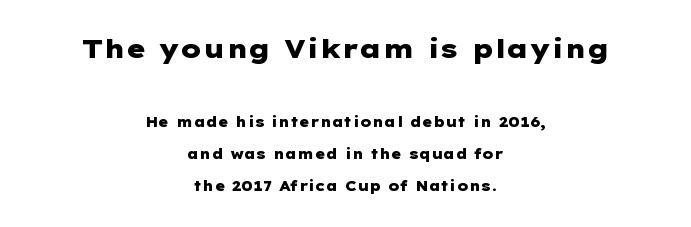
Type without underlining. Caption: upper text group enlarged, lower text group reduced. The space between consecutive lines is lavish. Weight check: bold — yes, fully. The whitespace from short lines is split evenly between both sides.
